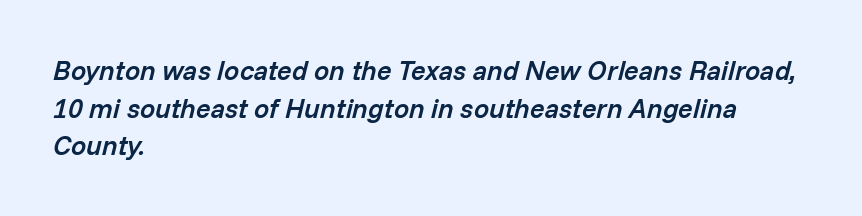
Layout note: lines flush left. The text carries the slant typical of an italic or oblique font. Standard letterfit; no display-style spreading of the glyphs. The baseline area is clear. Summary of weight: moderately heavy, a semibold.
